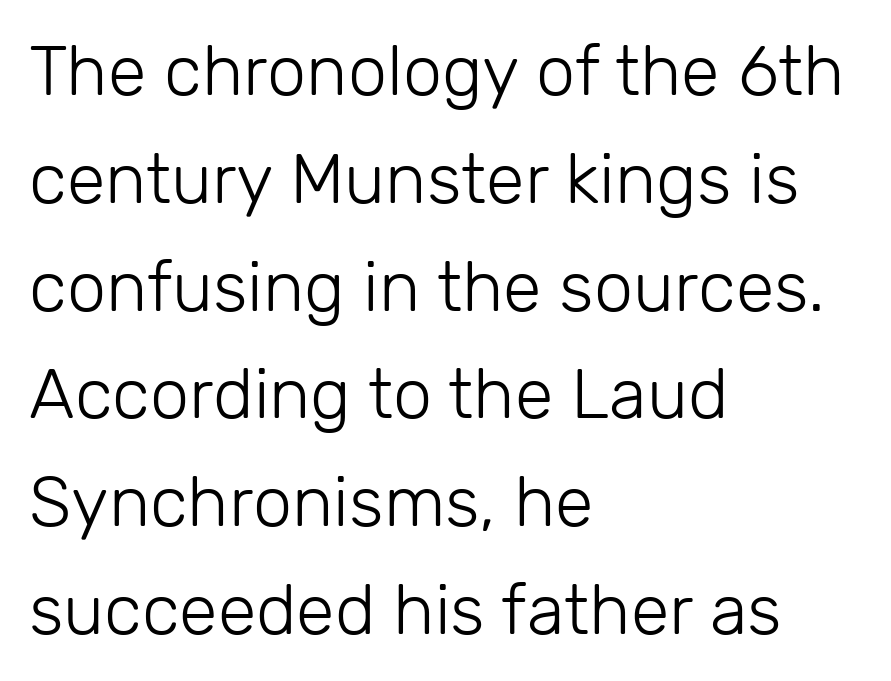
Q: Is the text bold? A: No.
Q: Is the text italic (slanted)? A: No, it is upright.
Q: Is the typeface a serif or a sans-serif typeface? A: Sans-serif.
Q: Is the text underlined? A: No.
Q: How is the paragraph aligned? A: Left-aligned.
Q: Is the spacing between letters normal or unusually wide? A: Normal.
Q: Is the spacing between lines tight, normal or loose? A: Normal.
Q: Width (condensed, normal, or wide)? A: Normal.
Q: Stroke contrast? A: Low.
Q: x-height? A: Medium.
Q: Monospaced? A: No.
